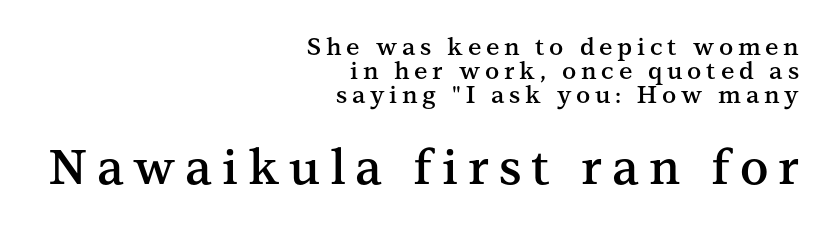
{"serif": "yes", "italic": "no", "bold": "semi", "weight": "semibold", "width": "normal", "stroke_contrast": "medium", "x_height": "medium", "monospaced": "no", "underline": "no", "align": "right", "line_spacing": "tight", "line_spacing_ratio": 1.0, "letter_spacing": "wide", "letter_spacing_em": 0.2, "larger_block": "second", "size_ratio": 2.0, "glyph_px": 48}
